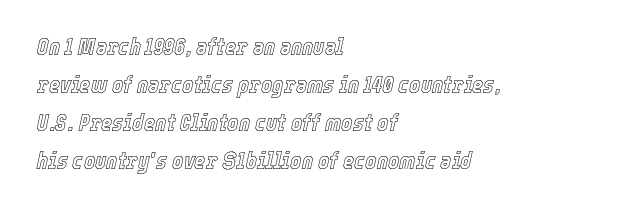
Underline: absent. Line beginnings align vertically; line endings do not. The face used here is rendered with its standard letterfit. This block has exactly the height ordinary leading produces. Is the type slanted? Yes — the strokes lean at a clear angle.
